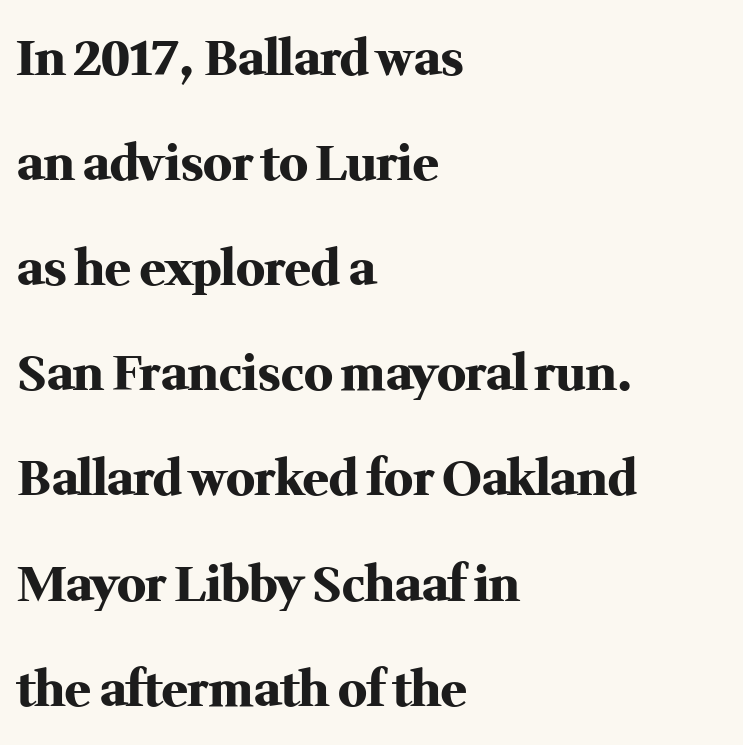
This sample uses plain, unmodified letter spacing. Beneath every word, the page is bare. Leading: increased. The typography opts for an upright posture over an oblique one.
